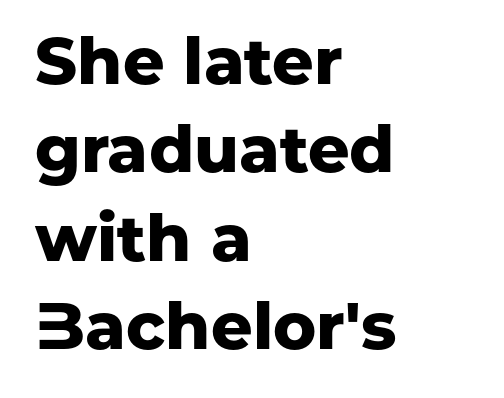
The image shows 65 px heavy sans-serif type, upright; set left-aligned, normal line spacing (1.36x), normal letter spacing, not underlined; low stroke contrast and a medium x-height.
